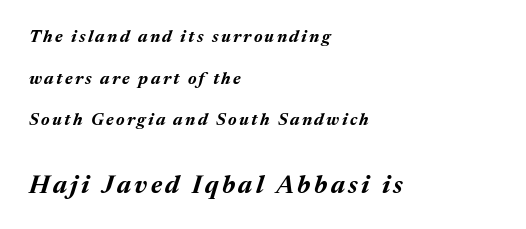
The image shows 25 px bold type, italic (leaning right); set left-aligned, loose line spacing (2.45x), not underlined; the second (bottom) block is 1.47x larger.
